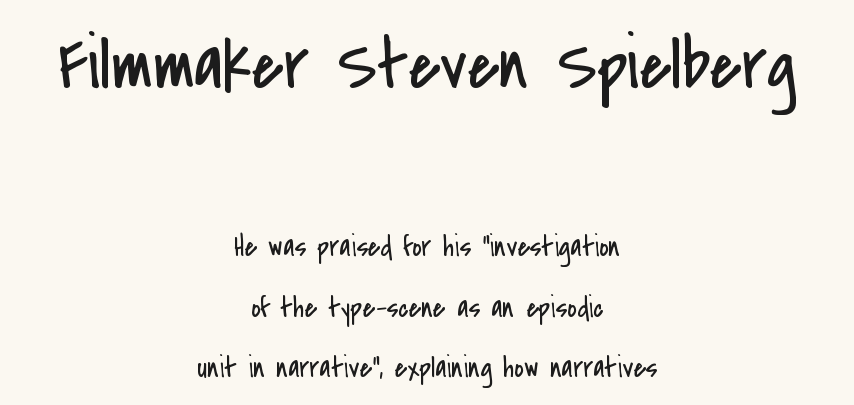
The image shows 73 px regular-weight, condensed sans-serif type, upright; set centered, loose line spacing (2.08x), normal letter spacing, not underlined; the first (top) block is 2.52x larger; low stroke contrast and a small x-height.
